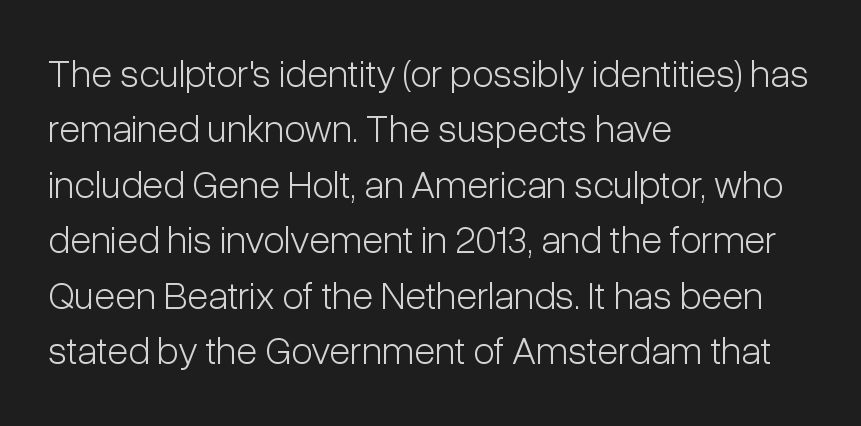
Q: Is the text bold? A: No.
Q: Is the text italic (slanted)? A: No, it is upright.
Q: Is the typeface a serif or a sans-serif typeface? A: Sans-serif.
Q: Is the text underlined? A: No.
Q: How is the paragraph aligned? A: Left-aligned.
Q: Is the spacing between letters normal or unusually wide? A: Normal.
Q: Is the spacing between lines tight, normal or loose? A: Normal.
Q: Width (condensed, normal, or wide)? A: Condensed.
Q: Stroke contrast? A: Low.
Q: x-height? A: Medium.
Q: Monospaced? A: No.
